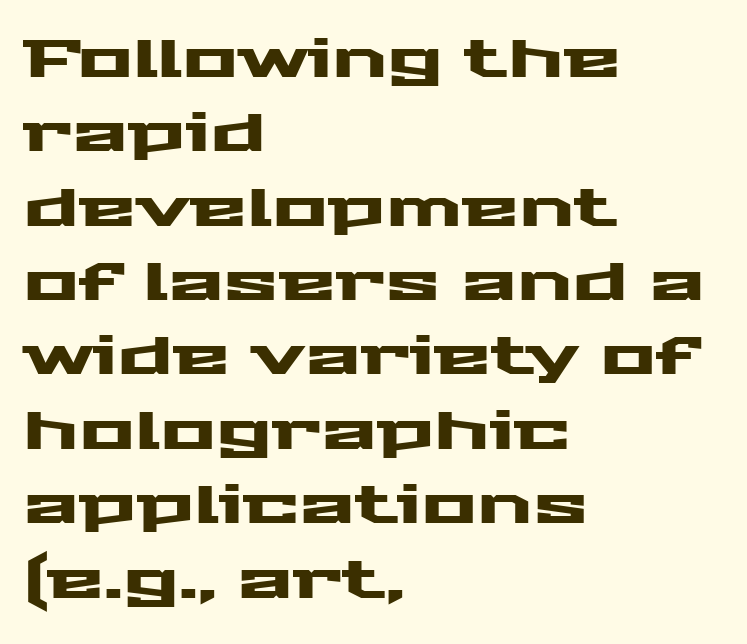
Q: Is the text italic (slanted)? A: No, it is upright.
Q: Is the typeface a serif or a sans-serif typeface? A: Sans-serif.
Q: Is the text underlined? A: No.
Q: How is the paragraph aligned? A: Left-aligned.
Q: Is the spacing between letters normal or unusually wide? A: Normal.
Q: Is the spacing between lines tight, normal or loose? A: Normal.
Q: Width (condensed, normal, or wide)? A: Wide.
Q: Stroke contrast? A: Medium.
Q: x-height? A: Medium.
Q: Monospaced? A: No.
